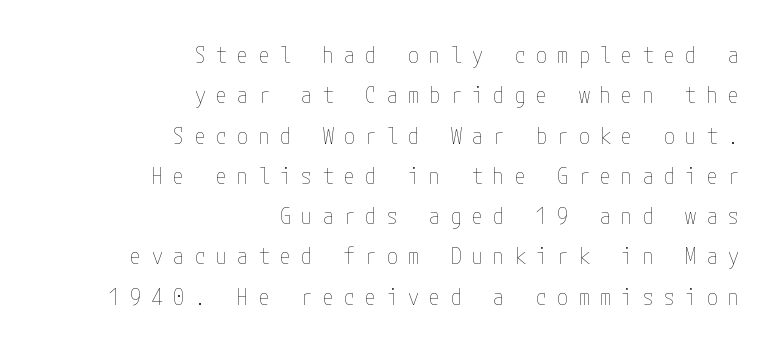
The image shows 22 px text type, upright; set right-aligned, line spacing 1.83x, unusually wide letter spacing (+0.47 em), not underlined.
